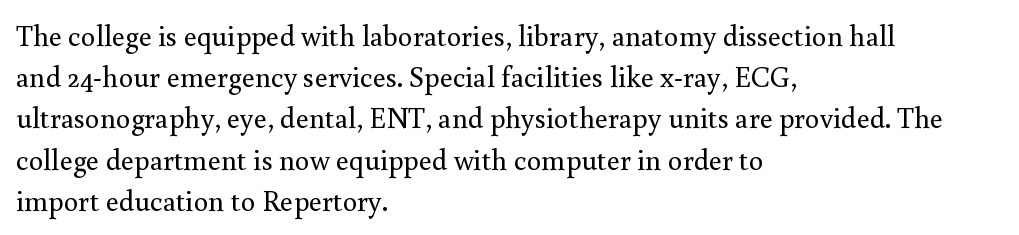
Q: Is the text bold? A: No.
Q: Is the text italic (slanted)? A: No, it is upright.
Q: Is the typeface a serif or a sans-serif typeface? A: Serif.
Q: Is the text underlined? A: No.
Q: How is the paragraph aligned? A: Left-aligned.
Q: Is the spacing between letters normal or unusually wide? A: Normal.
Q: Is the spacing between lines tight, normal or loose? A: Normal.
Q: Width (condensed, normal, or wide)? A: Normal.
Q: Stroke contrast? A: Medium.
Q: x-height? A: Small.
Q: Monospaced? A: No.
